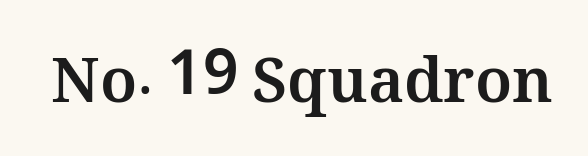
Q: Is the text bold? A: Yes.
Q: Is the text italic (slanted)? A: No, it is upright.
Q: Is the text underlined? A: No.
Q: Is the spacing between letters normal or unusually wide? A: Normal.
Q: Width (condensed, normal, or wide)? A: Normal.
Q: Stroke contrast? A: Medium.
Q: x-height? A: Medium.
Q: Monospaced? A: No.
